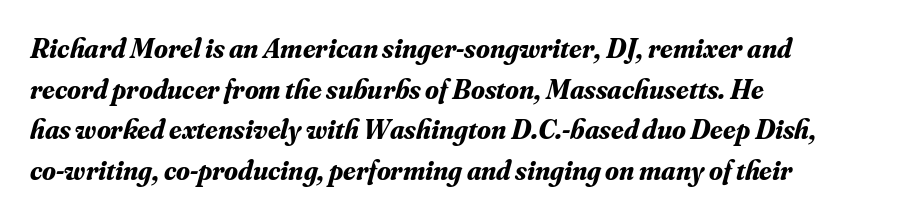
Leading matches the norm, producing a regular column. The passage shown is typeset with a serif family. The face used here is proportionally spaced, like ordinary book or web type. Letters rest on an invisible, unmarked baseline. The lines are quadded left. Does the lettering tilt? It does — this is italic.
